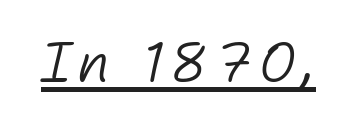
The image shows 55 px light type, italic (leaning right); set underlined; low stroke contrast and a medium x-height.
